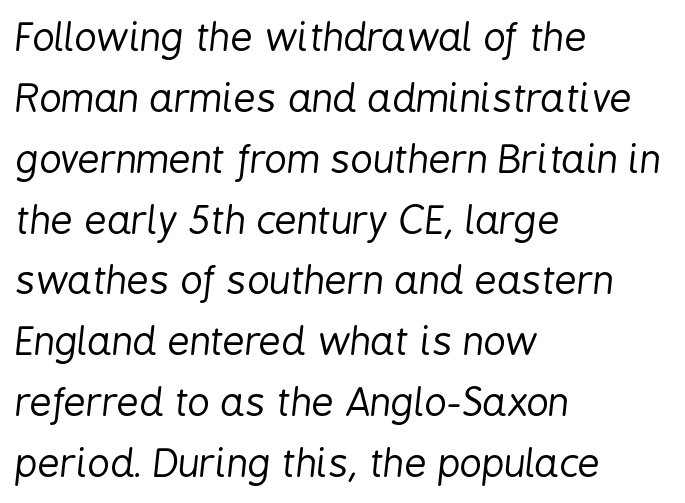
The image shows 39 px regular-weight, condensed type, italic (leaning right); set left-aligned, normal line spacing (1.56x), normal letter spacing, not underlined; low stroke contrast and a medium x-height.
